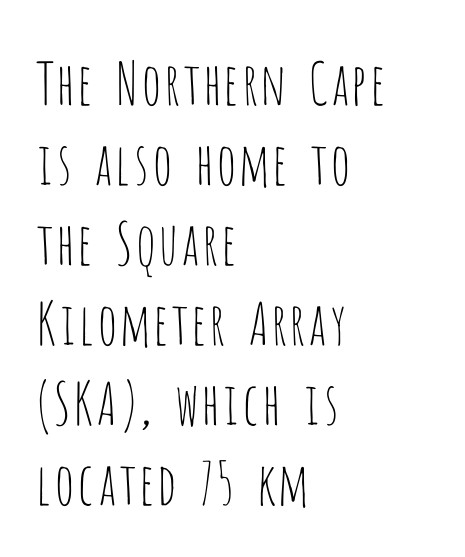
{"serif": "no", "italic": "no", "bold": "no", "weight": "thin", "width": "condensed", "stroke_contrast": "low", "x_height": "large", "monospaced": "no", "underline": "no", "align": "left", "line_spacing": "normal", "line_spacing_ratio": 1.38, "letter_spacing": "normal", "letter_spacing_em": 0.0, "glyph_px": 58}
